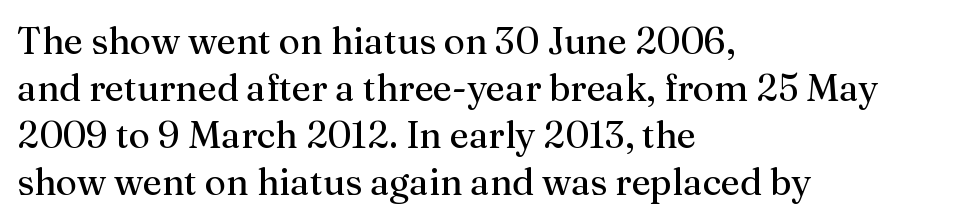
The image shows 37 px regular-weight serif type, upright; set left-aligned, normal line spacing (1.27x), normal letter spacing, not underlined; medium stroke contrast and a medium x-height.
